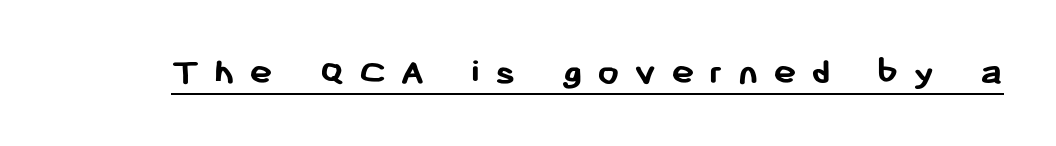
The image shows 39 px semibold sans-serif type, upright; set unusually wide letter spacing (+0.37 em), underlined; low stroke contrast and a medium x-height.
